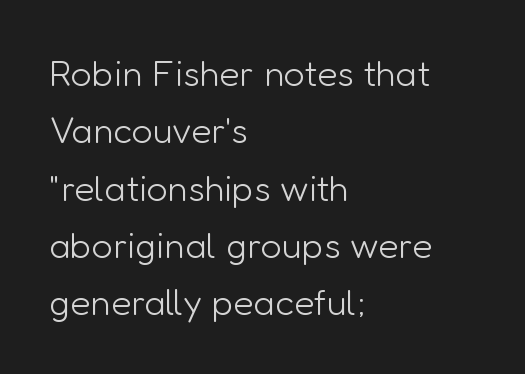
The image shows 37 px light sans-serif type, upright; set left-aligned, normal line spacing (1.55x), normal letter spacing, not underlined; low stroke contrast and a medium x-height.
